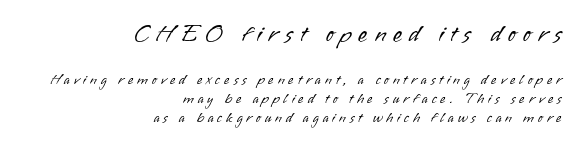
{"bold": "no", "underline": "no", "align": "right", "line_spacing": "normal", "line_spacing_ratio": 1.36, "letter_spacing": "wide", "letter_spacing_em": 0.28, "larger_block": "first", "size_ratio": 1.71, "glyph_px": 24}
